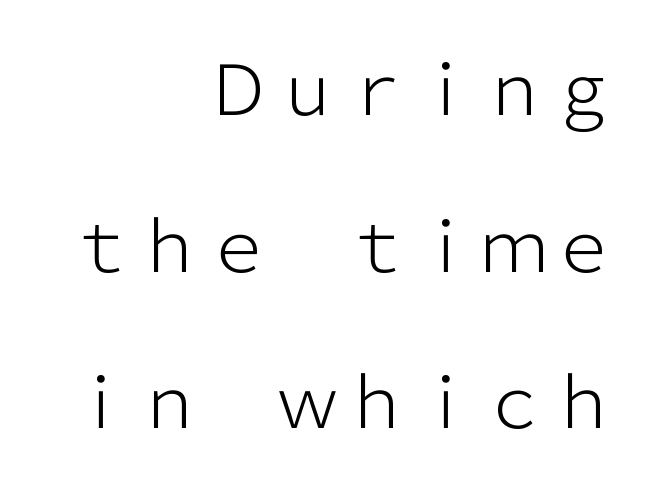
Q: Is the text bold? A: No.
Q: Is the text italic (slanted)? A: No, it is upright.
Q: Is the typeface a serif or a sans-serif typeface? A: Sans-serif.
Q: Is the text underlined? A: No.
Q: How is the paragraph aligned? A: Right-aligned.
Q: Is the spacing between letters normal or unusually wide? A: Normal.
Q: Is the spacing between lines tight, normal or loose? A: Loose.
Q: Width (condensed, normal, or wide)? A: Normal.
Q: Stroke contrast? A: Low.
Q: x-height? A: Medium.
Q: Monospaced? A: No.
